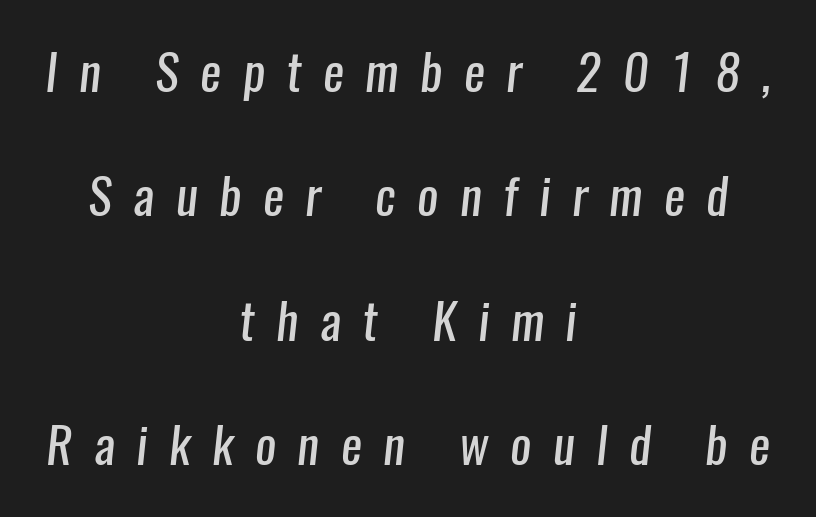
{"serif": "no", "bold": "no", "weight": "regular", "width": "condensed", "stroke_contrast": "low", "x_height": "medium", "monospaced": "no", "underline": "no", "align": "center", "line_spacing": "loose", "line_spacing_ratio": 2.49, "letter_spacing": "wide", "letter_spacing_em": 0.43, "glyph_px": 50}
